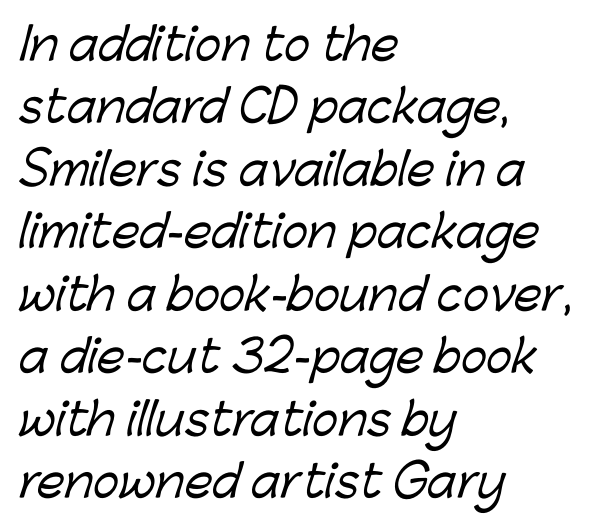
This block has exactly the height ordinary leading produces. Descenders are the only things crossing below the line. The compositor pushed each line to the left boundary. Observe the ordinary spacing: letters are neighbours, not strangers. This sample has the flowing, uneven cadence of proportional lettering.
